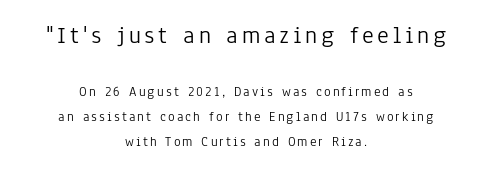
{"italic": "no", "bold": "no", "underline": "no", "align": "center", "line_spacing_ratio": 1.78, "larger_block": "first", "size_ratio": 1.79, "glyph_px": 25}
